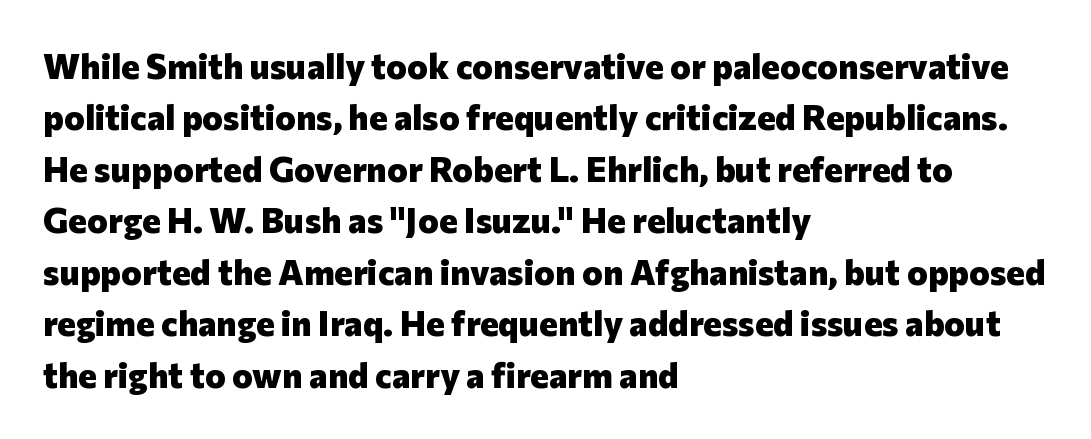
{"serif": "no", "italic": "no", "bold": "yes", "weight": "heavy", "width": "normal", "stroke_contrast": "low", "x_height": "medium", "monospaced": "no", "underline": "no", "align": "left", "line_spacing": "normal", "line_spacing_ratio": 1.47, "letter_spacing": "normal", "letter_spacing_em": 0.0, "glyph_px": 35}
